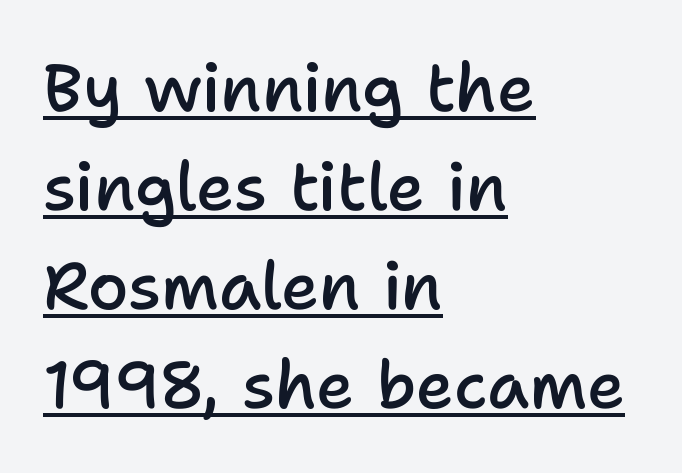
The image shows 66 px semibold sans-serif type, upright; set left-aligned, normal line spacing (1.5x), normal letter spacing, underlined; low stroke contrast and a medium x-height.
